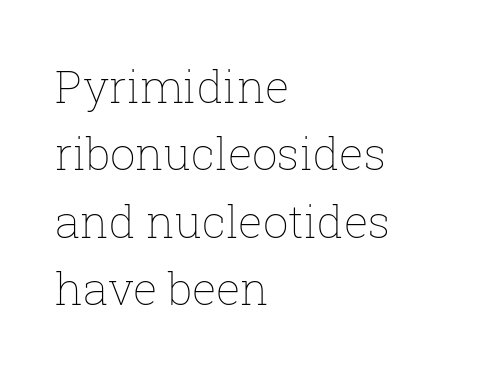
The image shows 45 px thin type, upright; set left-aligned, normal line spacing (1.5x), normal letter spacing, not underlined; low stroke contrast and a medium x-height.
